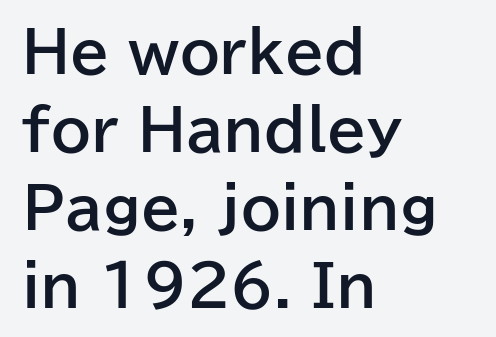
Nope, no serifs anywhere on these letters. If you measured baseline to baseline, you'd find a middling distance. Students, this is bold: see how much ink each stroke carries. Which margin do the lines hug? The left one — the right edge is uneven. Italic? Not at all — the glyphs are vertical.
